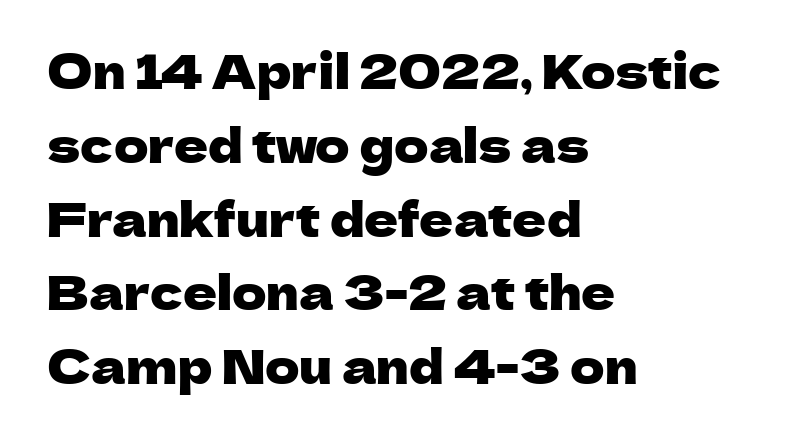
{"serif": "no", "italic": "no", "width": "normal", "stroke_contrast": "low", "x_height": "medium", "monospaced": "no", "underline": "no", "align": "left", "line_spacing": "normal", "line_spacing_ratio": 1.57, "letter_spacing": "normal", "letter_spacing_em": 0.0, "glyph_px": 47}
